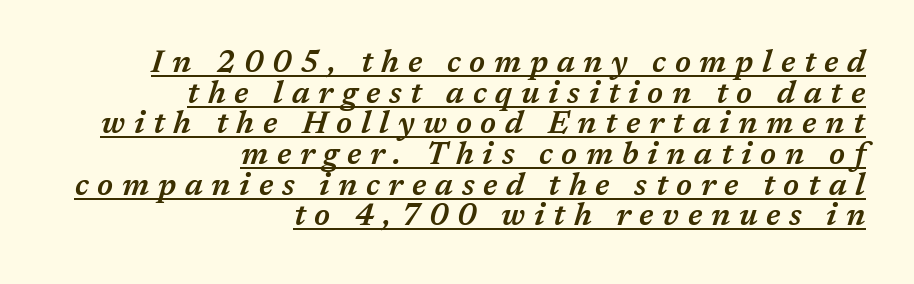
Q: Is the text bold? A: Semi-bold.
Q: Is the text italic (slanted)? A: Yes, it leans right by about 17 degrees.
Q: Is the text underlined? A: Yes.
Q: How is the paragraph aligned? A: Right-aligned.
Q: Is the spacing between letters normal or unusually wide? A: Unusually wide.
Q: Is the spacing between lines tight, normal or loose? A: Tight.
Q: Width (condensed, normal, or wide)? A: Normal.
Q: Stroke contrast? A: Medium.
Q: x-height? A: Medium.
Q: Monospaced? A: No.
